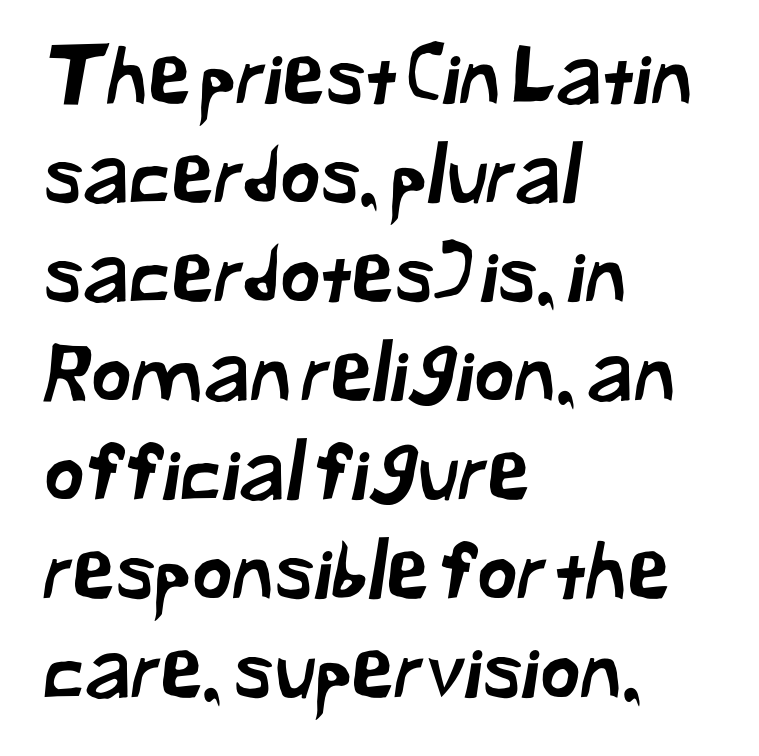
The image shows 78 px sans-serif type; set left-aligned, normal line spacing (1.27x), normal letter spacing, not underlined; low stroke contrast and a medium x-height.
